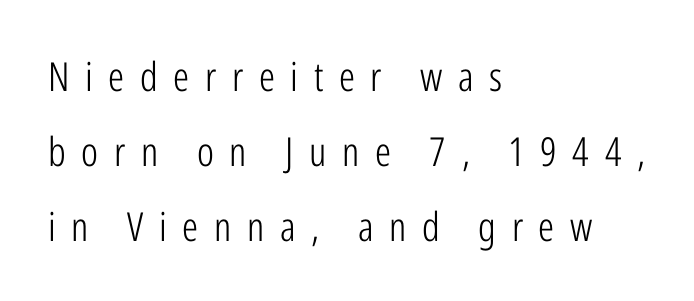
Q: Is the text bold? A: No.
Q: Is the text italic (slanted)? A: No, it is upright.
Q: Is the typeface a serif or a sans-serif typeface? A: Sans-serif.
Q: Is the text underlined? A: No.
Q: How is the paragraph aligned? A: Left-aligned.
Q: Is the spacing between letters normal or unusually wide? A: Unusually wide.
Q: Width (condensed, normal, or wide)? A: Condensed.
Q: Stroke contrast? A: Low.
Q: x-height? A: Medium.
Q: Monospaced? A: No.
